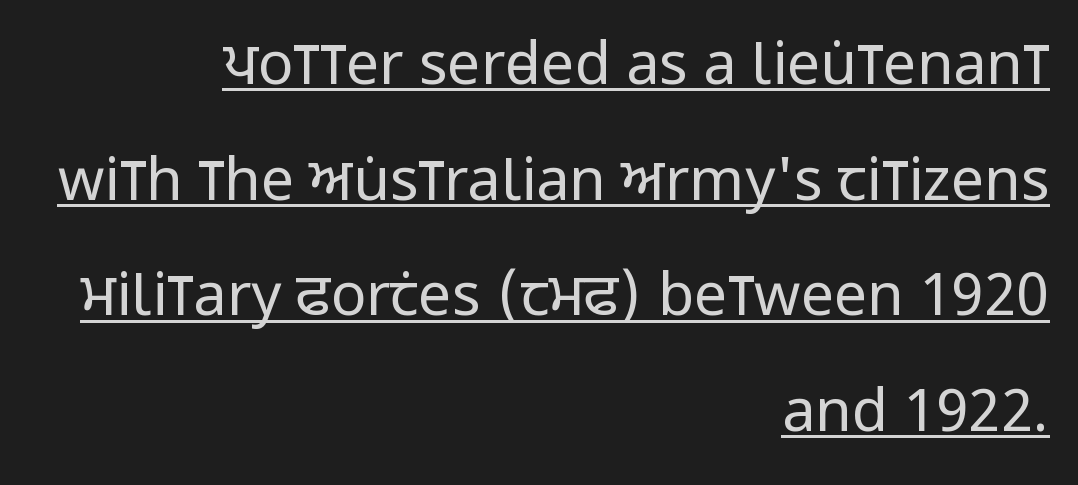
Underlining? Definitely there. This sample has the flowing, uneven cadence of proportional lettering. Typeset ragged left — the right edge is the straight one. Bold? No — there's no thickening of the strokes. Is this a sans? Yes — the strokes have no serifs. The line texture is even and compact thanks to regular tracking.
